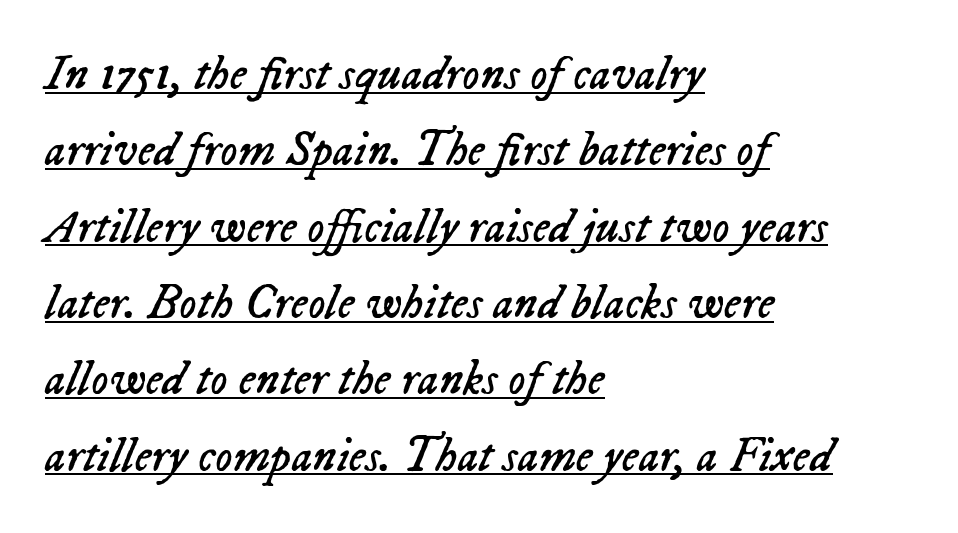
Q: Is the text bold? A: No.
Q: Is the text italic (slanted)? A: Yes, it leans right by about 23 degrees.
Q: Is the text underlined? A: Yes.
Q: How is the paragraph aligned? A: Left-aligned.
Q: Is the spacing between letters normal or unusually wide? A: Normal.
Q: Is the spacing between lines tight, normal or loose? A: Normal.
Q: Width (condensed, normal, or wide)? A: Normal.
Q: Stroke contrast? A: Low.
Q: x-height? A: Medium.
Q: Monospaced? A: No.
